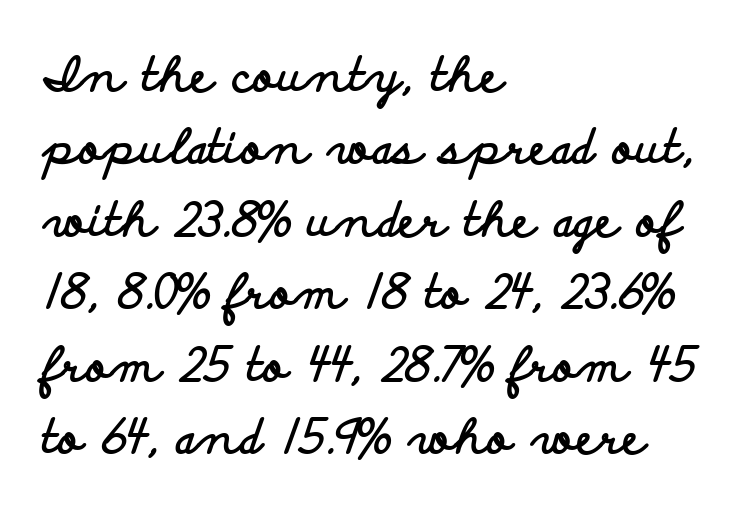
Q: Is the text bold? A: Yes.
Q: Is the text italic (slanted)? A: Yes.
Q: Is the typeface a serif or a sans-serif typeface? A: Sans-serif.
Q: Is the text underlined? A: No.
Q: How is the paragraph aligned? A: Left-aligned.
Q: Is the spacing between letters normal or unusually wide? A: Normal.
Q: Is the spacing between lines tight, normal or loose? A: Normal.
Q: Width (condensed, normal, or wide)? A: Wide.
Q: Stroke contrast? A: Low.
Q: x-height? A: Small.
Q: Monospaced? A: No.
